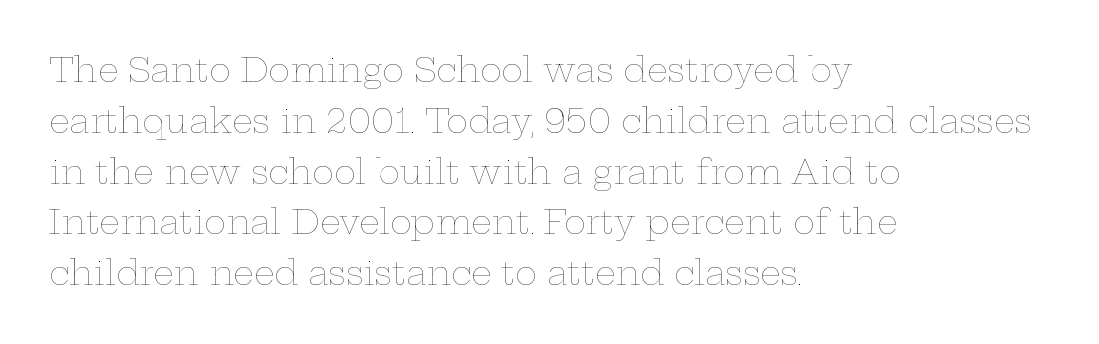
Q: Is the text bold? A: No.
Q: Is the text italic (slanted)? A: No, it is upright.
Q: Is the text underlined? A: No.
Q: How is the paragraph aligned? A: Left-aligned.
Q: Is the spacing between letters normal or unusually wide? A: Normal.
Q: Is the spacing between lines tight, normal or loose? A: Normal.
Q: Width (condensed, normal, or wide)? A: Wide.
Q: Stroke contrast? A: Low.
Q: x-height? A: Medium.
Q: Monospaced? A: No.
